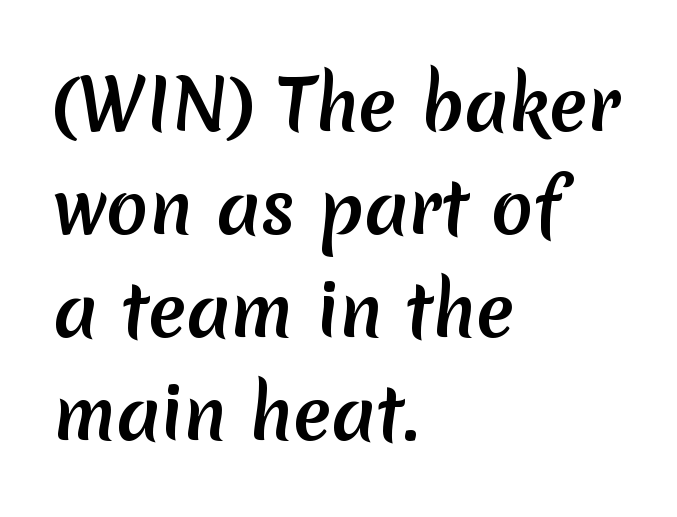
{"serif": "no", "bold": "yes", "weight": "semibold", "width": "normal", "stroke_contrast": "low", "x_height": "medium", "monospaced": "no", "underline": "no", "align": "left", "line_spacing": "normal", "line_spacing_ratio": 1.47, "letter_spacing": "normal", "letter_spacing_em": 0.0, "glyph_px": 70}
